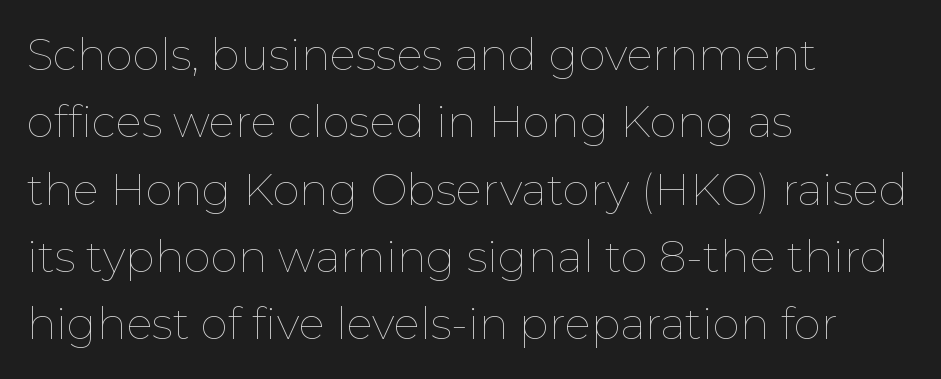
Think standard paragraph weight, or any step lighter than that. You could not count columns in this text — the font is proportionally spaced. A bare baseline throughout the passage. A typesetter would mark this as roman, not italic.
